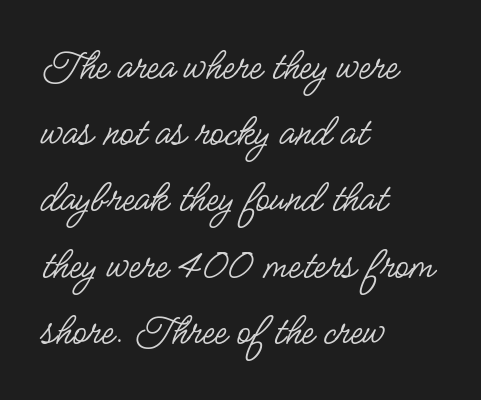
Only glyphs here, with clear space below each row. Short note: letters normally spaced. The characters are drawn with everyday or finer stroke widths. Font category for this specimen: sans-serif. Do the characters align in a grid? No, the font is proportional.
